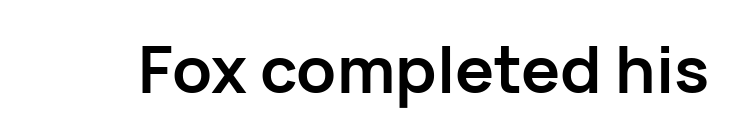
The image shows 65 px semibold sans-serif type, upright; set normal letter spacing, not underlined; low stroke contrast and a medium x-height.
